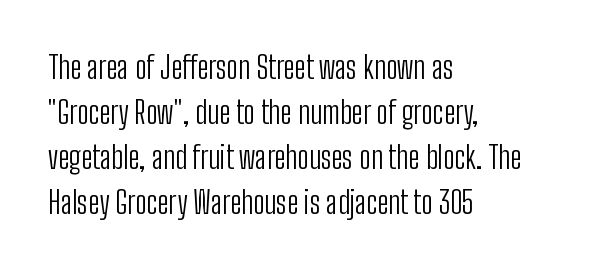
The compositor pushed each line to the left boundary. Horizontal bands of white between lines are of average thickness. The characters are drawn with everyday or finer stroke widths. Quick note: underline off. There is no visible air inserted between adjacent glyphs.
